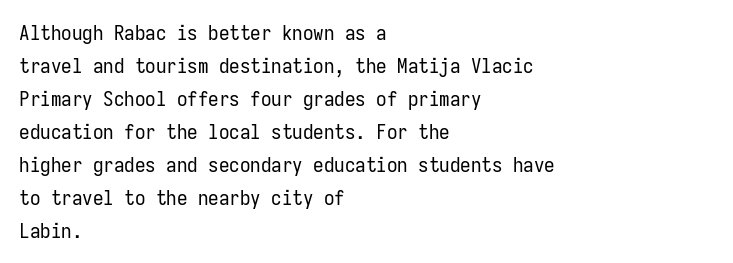
{"italic": "no", "bold": "no", "underline": "no", "align": "left", "line_spacing": "normal", "line_spacing_ratio": 1.57, "letter_spacing": "normal", "letter_spacing_em": 0.0, "glyph_px": 21}
